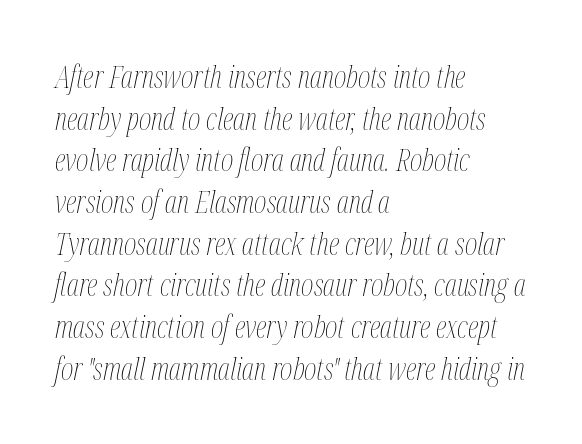
{"italic": "yes", "lean": "right", "slant_degrees": 12, "bold": "no", "weight": "thin", "width": "condensed", "stroke_contrast": "medium", "x_height": "medium", "monospaced": "no", "underline": "no", "align": "left", "line_spacing": "normal", "line_spacing_ratio": 1.39, "letter_spacing": "normal", "letter_spacing_em": 0.0, "glyph_px": 30}
